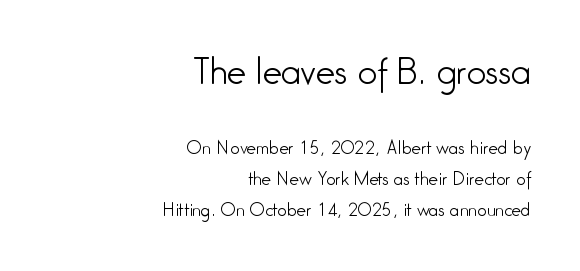
The image shows 34 px light, condensed sans-serif type, upright; set right-aligned, line spacing 1.8x, normal letter spacing, not underlined; the first (top) block is 2.0x larger; low stroke contrast and a medium x-height.
